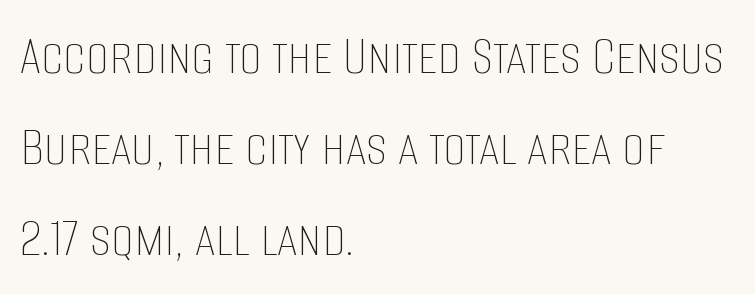
Vertically, the passage feels balanced, rows spaced as you'd expect. The letters sit at their default tracking, neither squeezed nor spread. The space directly below the letters is spotless. This is the regular roman posture of the typeface. The font sits on the lighter half of the weight spectrum, regular included. Compared with a centered layout, this one pins lines to the left instead.
